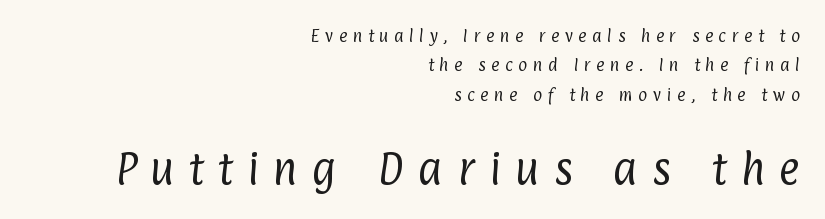
Q: Is the text bold? A: No.
Q: Is the typeface a serif or a sans-serif typeface? A: Sans-serif.
Q: Is the text underlined? A: No.
Q: How is the paragraph aligned? A: Right-aligned.
Q: Is the spacing between letters normal or unusually wide? A: Unusually wide.
Q: Is the spacing between lines tight, normal or loose? A: Loose.
Q: Which block of text is set in a larger size, the first (top) or the second (bottom)? A: The second (bottom) one.
Q: Width (condensed, normal, or wide)? A: Condensed.
Q: Stroke contrast? A: Low.
Q: x-height? A: Medium.
Q: Monospaced? A: No.
